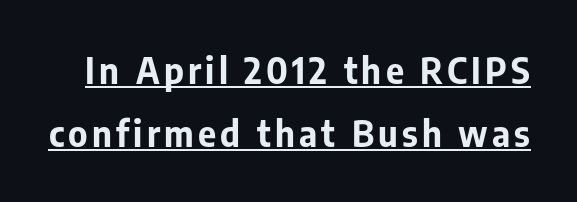
{"serif": "no", "italic": "no", "bold": "yes", "weight": "bold", "width": "normal", "stroke_contrast": "low", "x_height": "medium", "monospaced": "no", "underline": "yes", "line_spacing_ratio": 1.8, "glyph_px": 35}
